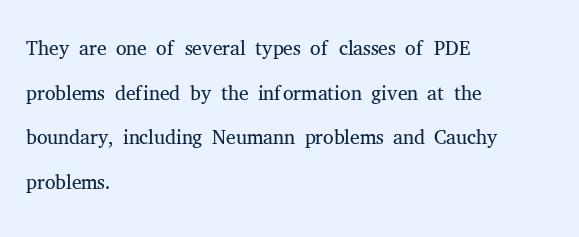
Ordinary non-slanted type is in use. Visually the block forms a straight wall on the left and a jagged coastline on the right. The face used here is proportionally spaced, like ordinary book or web type. No heavy texture on the line: the type isn't bold. The passage shown has conventional tracking throughout.
